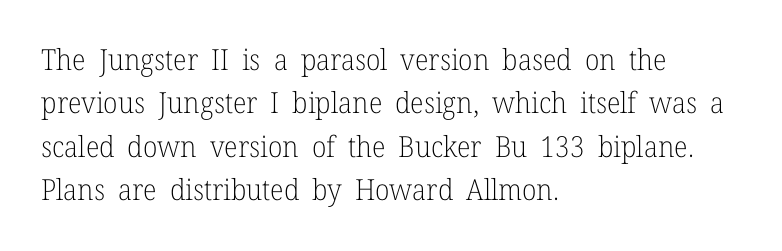
The image shows 29 px light serif type, upright; set left-aligned, normal line spacing (1.5x), normal letter spacing, not underlined; low stroke contrast and a medium x-height.
